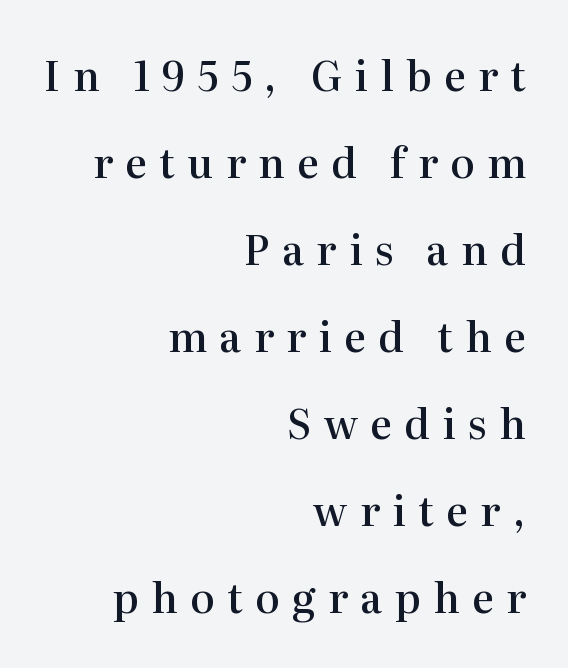
The image shows 41 px semibold serif type, upright; set right-aligned, loose line spacing (2.12x), unusually wide letter spacing (+0.3 em), not underlined; high stroke contrast and a medium x-height.
